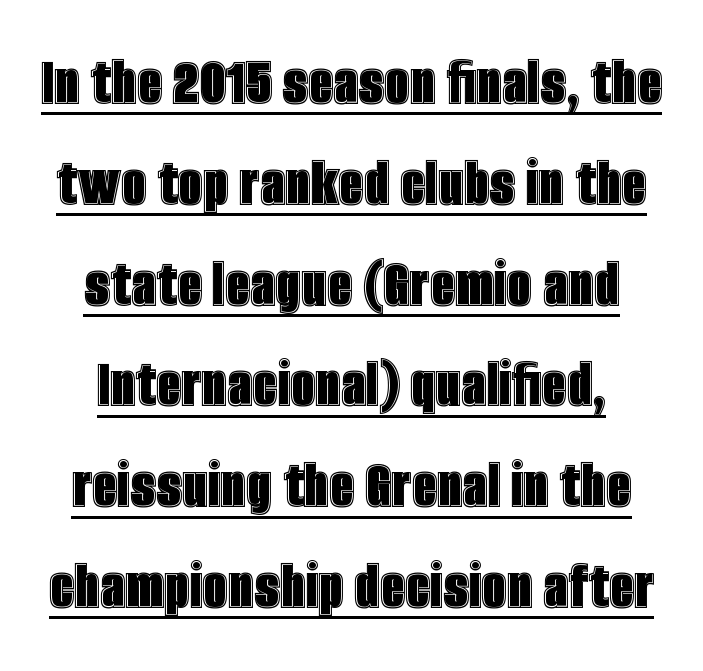
If you drew a line through each stem, it would be perfectly vertical. Each letter keeps its own natural width here, so spacing adapts to shape. Glyph-to-glyph distance matches everyday printed text. In designer terms, the underline attribute is active on this setting. Summary of vertical rhythm: regular, with standard interline spacing.
